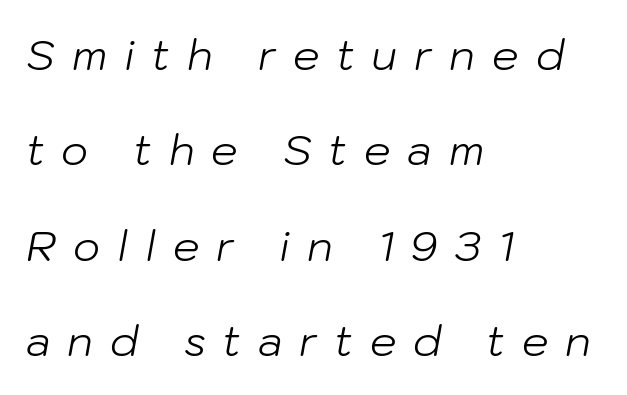
The image shows 42 px light type, italic (leaning right); set left-aligned, loose line spacing (2.27x), unusually wide letter spacing (+0.4 em), not underlined; low stroke contrast and a medium x-height.
